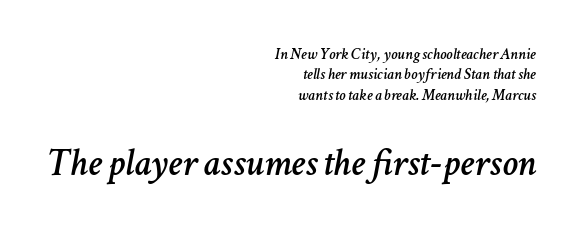
Q: Is the text italic (slanted)? A: Yes, it leans right by about 11 degrees.
Q: Is the text underlined? A: No.
Q: How is the paragraph aligned? A: Right-aligned.
Q: Is the spacing between letters normal or unusually wide? A: Normal.
Q: Is the spacing between lines tight, normal or loose? A: Normal.
Q: Which block of text is set in a larger size, the first (top) or the second (bottom)? A: The second (bottom) one.
Q: Width (condensed, normal, or wide)? A: Normal.
Q: Stroke contrast? A: Low.
Q: x-height? A: Medium.
Q: Monospaced? A: No.
